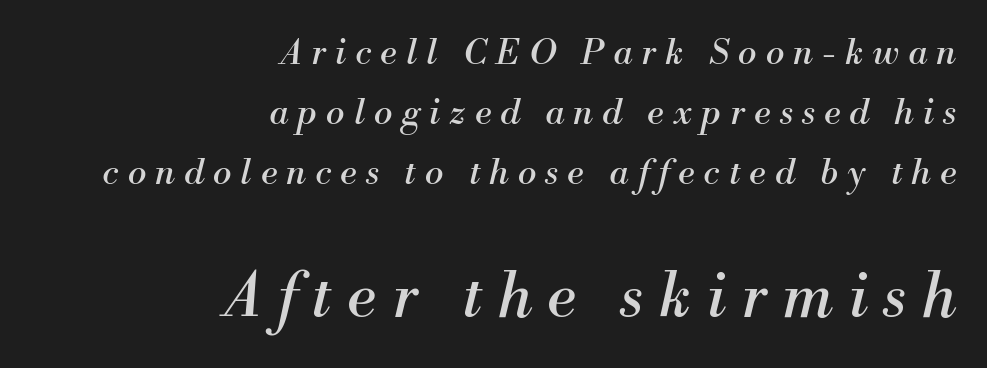
{"serif": "yes", "italic": "yes", "lean": "right", "slant_degrees": 13, "bold": "no", "weight": "regular", "width": "normal", "stroke_contrast": "medium", "x_height": "small", "monospaced": "no", "underline": "no", "align": "right", "line_spacing_ratio": 1.71, "letter_spacing": "wide", "letter_spacing_em": 0.26, "larger_block": "second", "size_ratio": 1.74, "glyph_px": 61}
